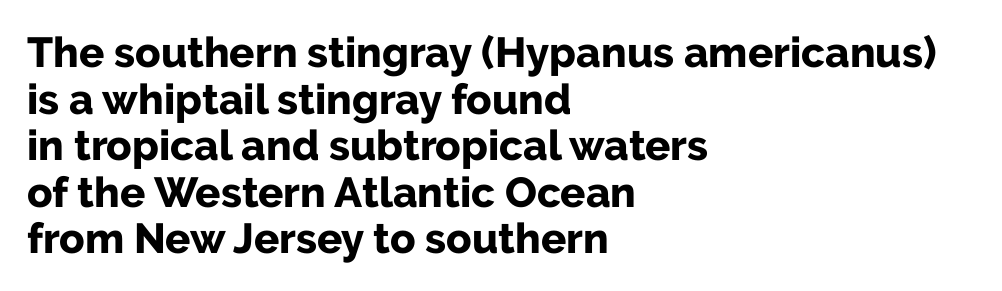
The image shows 42 px bold sans-serif type, upright; set left-aligned, tight line spacing (1.11x), normal letter spacing, not underlined; low stroke contrast and a medium x-height.
